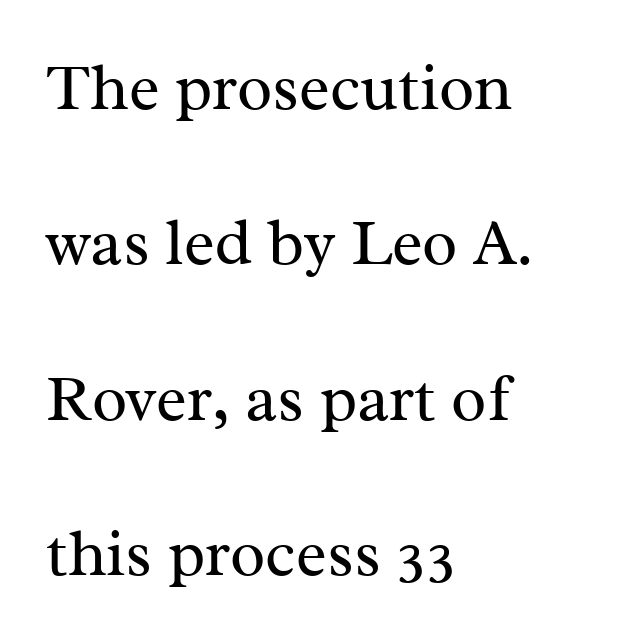
The face used here is proportionally spaced, like ordinary book or web type. Caption: standard tracking, unaltered. The letterforms sit at book weight or below. These lines stack with their left ends in a neat column.
